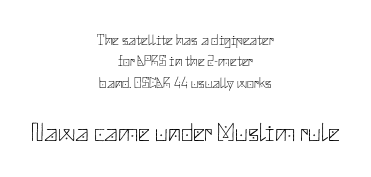
Is the stroke heavy? The answer is a plain regular-or-lighter. Does extra space separate the letters? No, they use regular spacing. Compared with typical paragraphs, the rows here are spaced about the same. In terms of posture, this sample is upright. Short and long lines alike share a common midpoint. Reading top to bottom, the characters get bigger at the block break.
